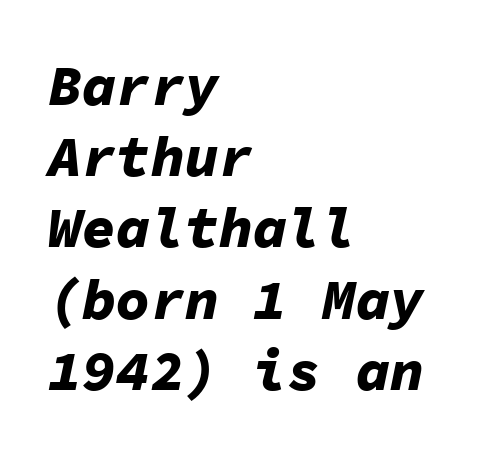
The image shows 57 px bold type, italic (leaning right), monospaced; set left-aligned, normal line spacing (1.25x), normal letter spacing, not underlined; low stroke contrast and a medium x-height.
